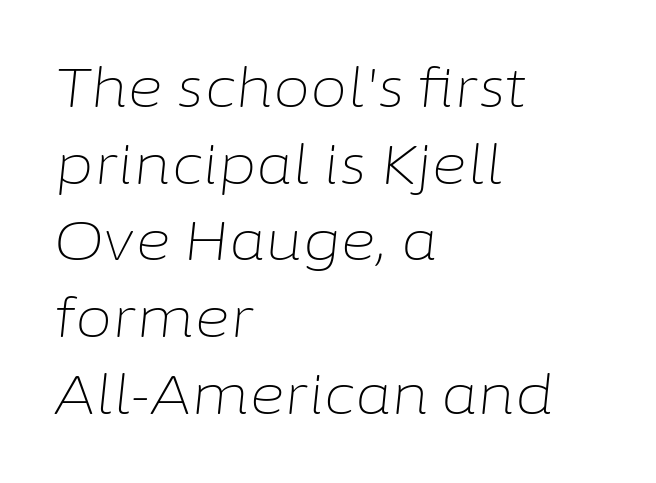
The image shows 54 px light type, italic (leaning right); set left-aligned, normal line spacing (1.42x), normal letter spacing, not underlined; low stroke contrast and a medium x-height.
